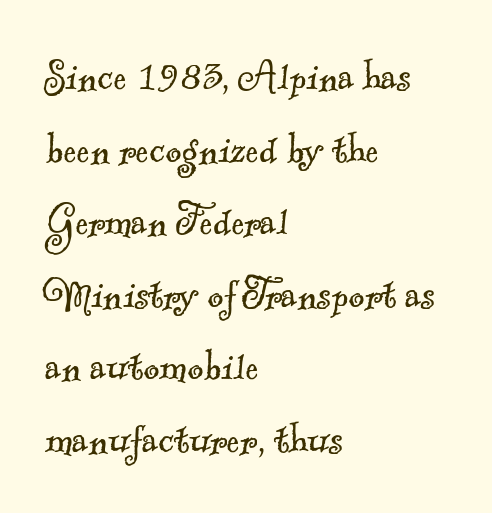
The image shows 49 px light serif type; set left-aligned, normal line spacing (1.48x), normal letter spacing, not underlined; a small x-height.
